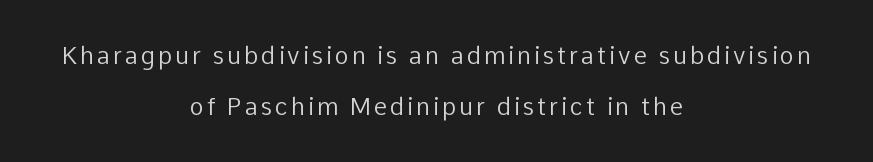
Q: Is the text bold? A: No.
Q: Is the text italic (slanted)? A: No, it is upright.
Q: Is the text underlined? A: No.
Q: How is the paragraph aligned? A: Centered.
Q: Is the spacing between lines tight, normal or loose? A: Loose.
